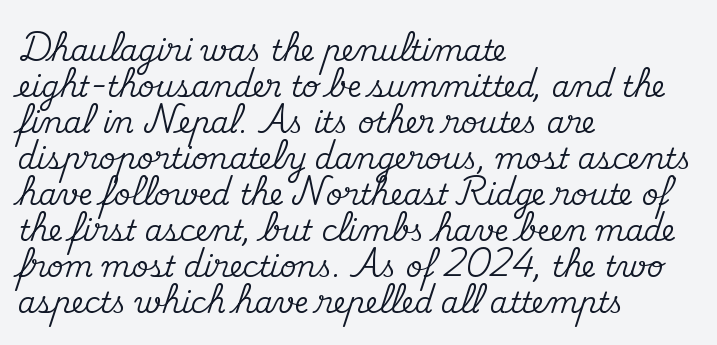
Q: Is the text italic (slanted)? A: Yes.
Q: Is the typeface a serif or a sans-serif typeface? A: Serif.
Q: Is the text underlined? A: No.
Q: How is the paragraph aligned? A: Left-aligned.
Q: Is the spacing between letters normal or unusually wide? A: Normal.
Q: Width (condensed, normal, or wide)? A: Normal.
Q: Stroke contrast? A: Medium.
Q: x-height? A: Small.
Q: Monospaced? A: No.
